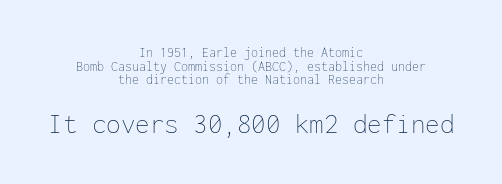
Q: Is the text bold? A: No.
Q: Is the text italic (slanted)? A: No, it is upright.
Q: Is the text underlined? A: No.
Q: How is the paragraph aligned? A: Centered.
Q: Is the spacing between letters normal or unusually wide? A: Normal.
Q: Is the spacing between lines tight, normal or loose? A: Tight.
Q: Which block of text is set in a larger size, the first (top) or the second (bottom)? A: The second (bottom) one.
Q: Width (condensed, normal, or wide)? A: Normal.
Q: Stroke contrast? A: Low.
Q: x-height? A: Medium.
Q: Monospaced? A: Yes.
